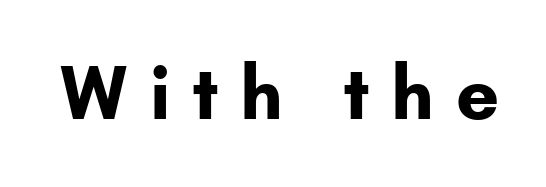
The image shows 71 px bold sans-serif type, upright; set unusually wide letter spacing (+0.32 em), not underlined; low stroke contrast and a small x-height.
